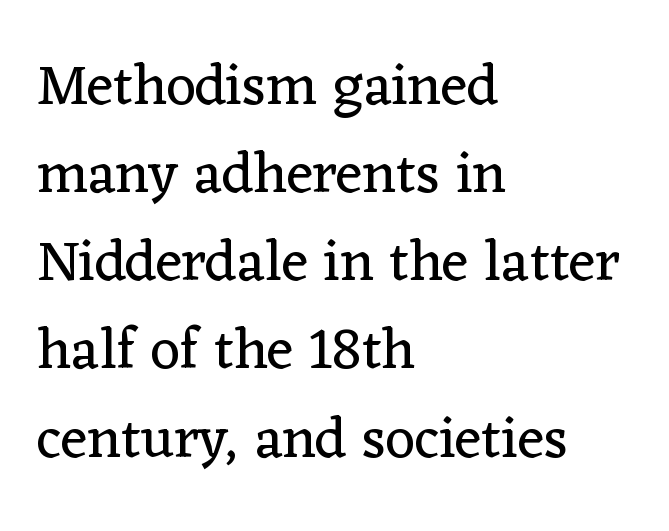
Nope, not italic — everything's standing straight. Line spacing here is normal. This is not heavy type; no bold has been used. What kind of face is this? One with serifs.
